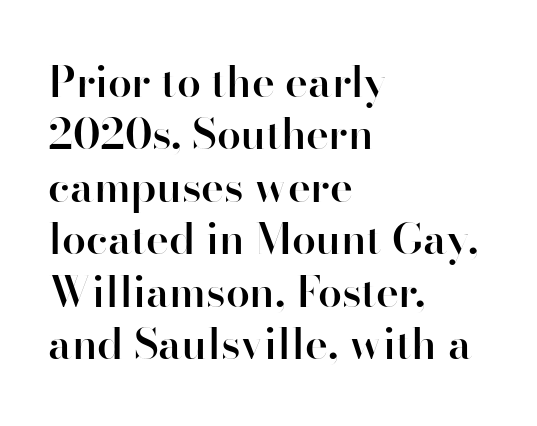
The image shows 43 px semibold sans-serif type, upright; set left-aligned, line spacing 1.22x, normal letter spacing, not underlined; high stroke contrast and a small x-height.
